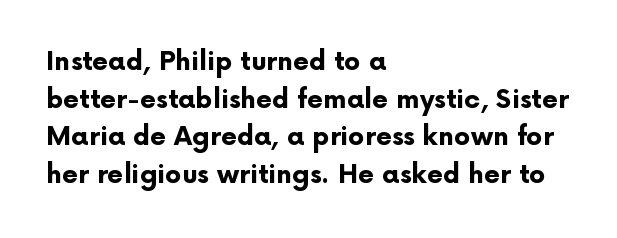
{"italic": "no", "bold": "yes", "underline": "no", "align": "left", "line_spacing": "normal", "line_spacing_ratio": 1.45, "letter_spacing": "normal", "letter_spacing_em": 0.0, "glyph_px": 26}
